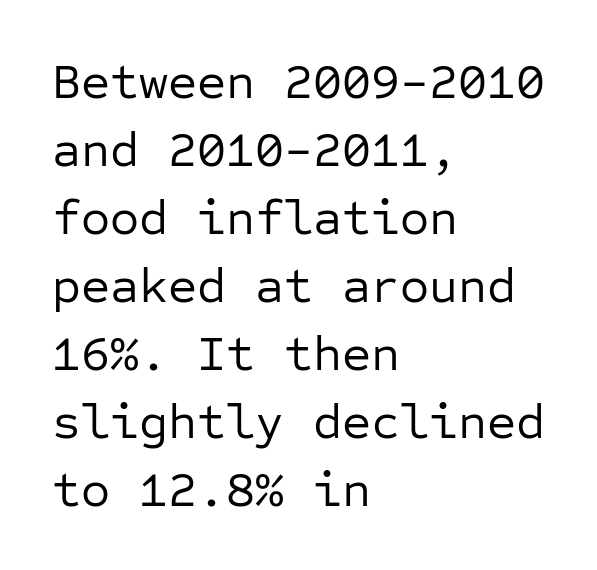
{"serif": "no", "italic": "no", "bold": "no", "weight": "regular", "width": "normal", "stroke_contrast": "low", "x_height": "medium", "monospaced": "yes", "underline": "no", "align": "left", "line_spacing": "normal", "line_spacing_ratio": 1.36, "letter_spacing": "normal", "letter_spacing_em": 0.0, "glyph_px": 50}
